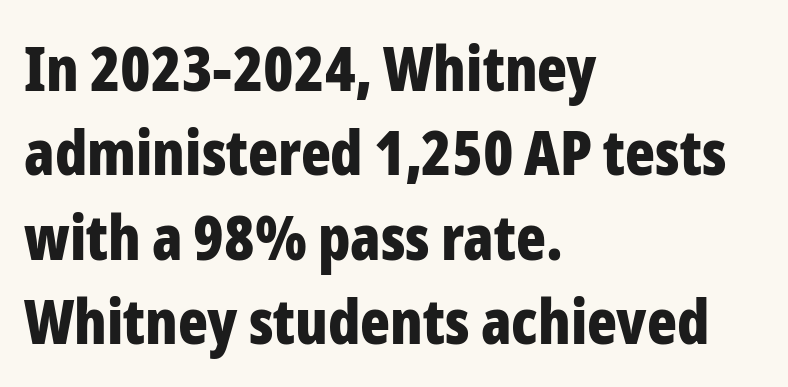
{"serif": "no", "italic": "no", "bold": "yes", "weight": "bold", "width": "condensed", "stroke_contrast": "low", "x_height": "medium", "monospaced": "no", "underline": "no", "align": "left", "line_spacing": "normal", "line_spacing_ratio": 1.36, "letter_spacing": "normal", "letter_spacing_em": 0.0, "glyph_px": 62}
